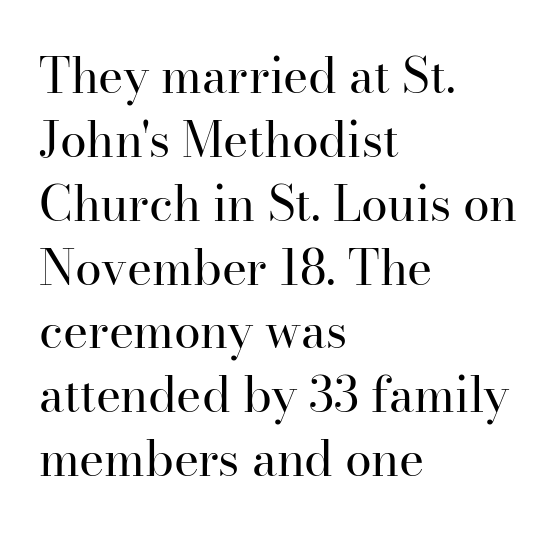
Q: Is the text bold? A: No.
Q: Is the text italic (slanted)? A: No, it is upright.
Q: Is the typeface a serif or a sans-serif typeface? A: Serif.
Q: Is the text underlined? A: No.
Q: How is the paragraph aligned? A: Left-aligned.
Q: Is the spacing between letters normal or unusually wide? A: Normal.
Q: Is the spacing between lines tight, normal or loose? A: Normal.
Q: Width (condensed, normal, or wide)? A: Normal.
Q: Stroke contrast? A: High.
Q: x-height? A: Small.
Q: Monospaced? A: No.
